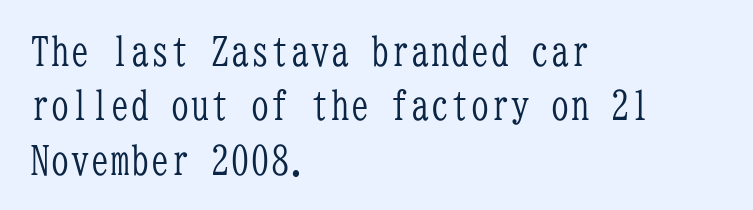
The image shows 40 px light, condensed serif type, upright, monospaced; set left-aligned, normal line spacing (1.36x), normal letter spacing, not underlined; low stroke contrast and a medium x-height.
